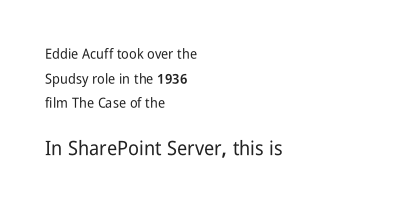
Q: Is the text italic (slanted)? A: No, it is upright.
Q: Is the text underlined? A: No.
Q: How is the paragraph aligned? A: Left-aligned.
Q: Is the spacing between letters normal or unusually wide? A: Normal.
Q: Which block of text is set in a larger size, the first (top) or the second (bottom)? A: The second (bottom) one.
